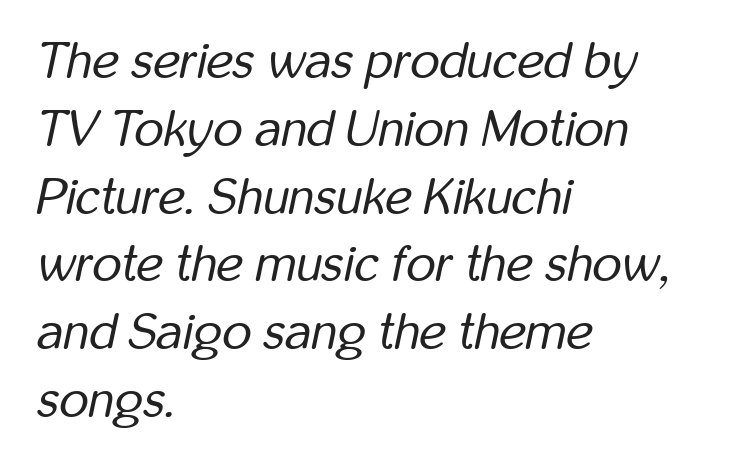
The image shows 51 px regular-weight, condensed type, italic (leaning right); set left-aligned, normal line spacing (1.33x), normal letter spacing, not underlined; low stroke contrast and a medium x-height.
